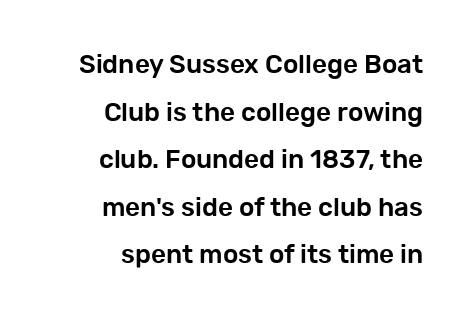
The image shows 26 px text type, upright; set line spacing 1.83x, normal letter spacing, not underlined.
